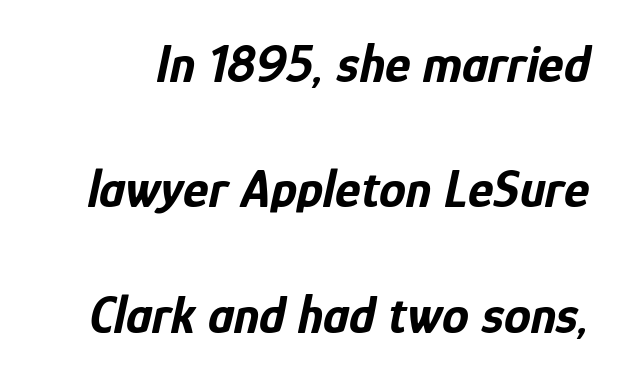
The image shows 54 px bold, condensed type, italic (leaning right); set loose line spacing (2.32x), normal letter spacing, not underlined; low stroke contrast and a medium x-height.
